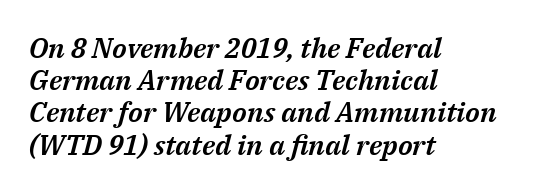
{"italic": "yes", "lean": "right", "slant_degrees": 14, "width": "normal", "stroke_contrast": "medium", "x_height": "medium", "monospaced": "no", "underline": "no", "align": "left", "line_spacing": "tight", "line_spacing_ratio": 1.15, "letter_spacing": "normal", "letter_spacing_em": 0.0, "glyph_px": 28}
